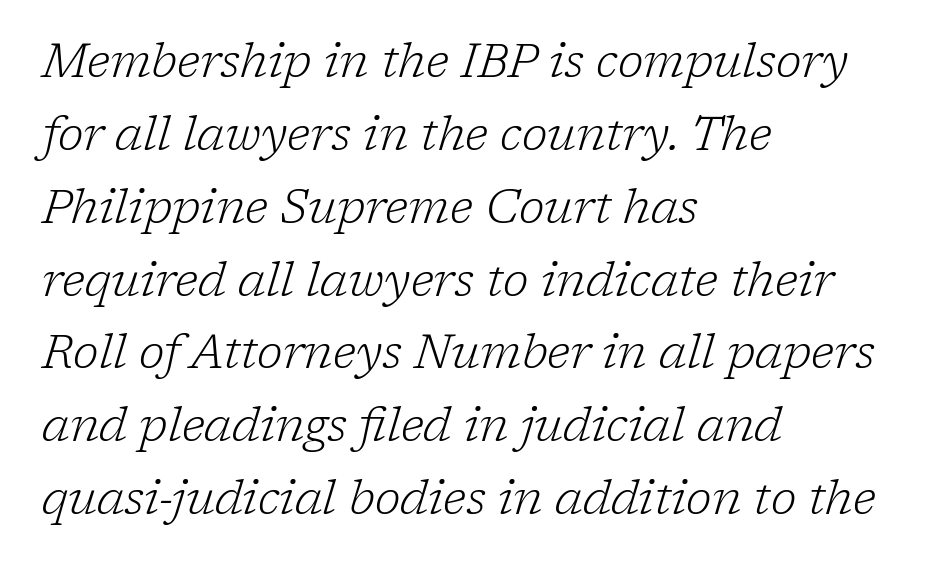
Stroke mass is kept to a normal reading level or below. If you measured baseline to baseline, you'd find a middling distance. The lettering tilts uniformly, giving the passage an italic look. This sample uses plain, unmodified letter spacing. A classic flush-left, rag-right setting is used for this passage.
